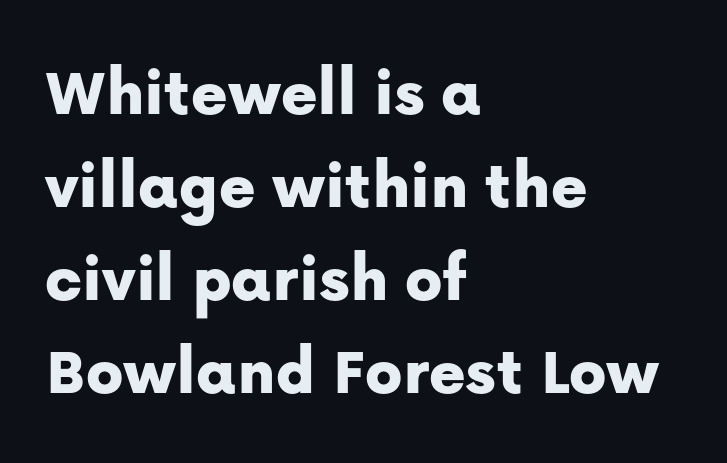
{"serif": "no", "italic": "no", "width": "normal", "stroke_contrast": "low", "x_height": "medium", "monospaced": "no", "underline": "no", "align": "left", "line_spacing": "normal", "line_spacing_ratio": 1.35, "letter_spacing": "normal", "letter_spacing_em": 0.0, "glyph_px": 69}
